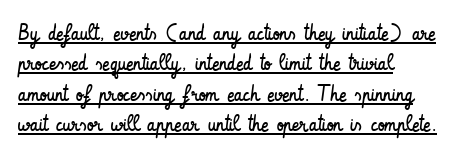
{"italic": "no", "bold": "no", "underline": "yes", "align": "left", "line_spacing": "normal", "line_spacing_ratio": 1.38, "letter_spacing": "normal", "letter_spacing_em": 0.0, "glyph_px": 22}
